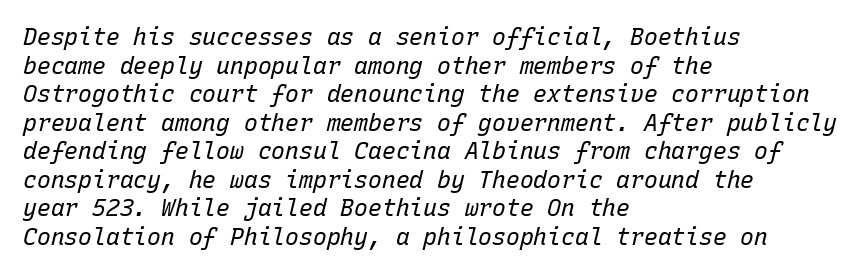
{"italic": "yes", "lean": "right", "slant_degrees": 15, "bold": "no", "underline": "no", "align": "left", "line_spacing_ratio": 1.24, "letter_spacing": "normal", "letter_spacing_em": 0.0, "glyph_px": 23}
